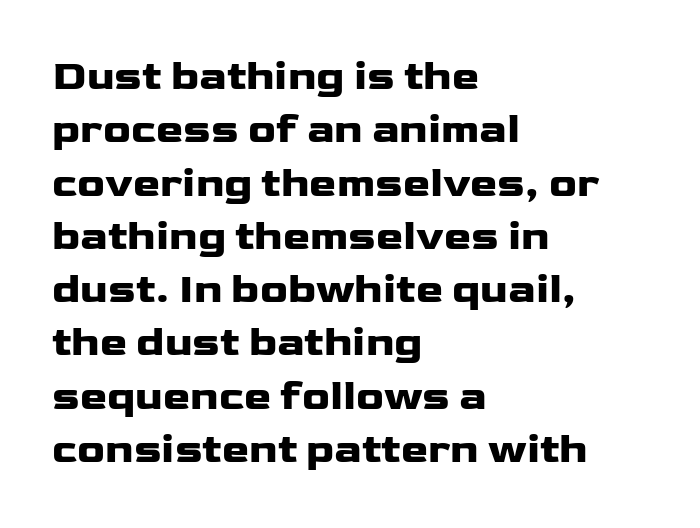
The image shows 41 px heavy, wide sans-serif type, upright; set left-aligned, normal line spacing (1.3x), normal letter spacing, not underlined; low stroke contrast and a medium x-height.
